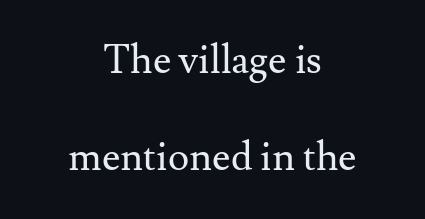
{"serif": "yes", "italic": "no", "bold": "no", "weight": "regular", "width": "normal", "stroke_contrast": "medium", "x_height": "small", "monospaced": "no", "underline": "no", "align": "center", "line_spacing": "loose", "line_spacing_ratio": 2.42, "letter_spacing": "normal", "letter_spacing_em": 0.0, "glyph_px": 40}
